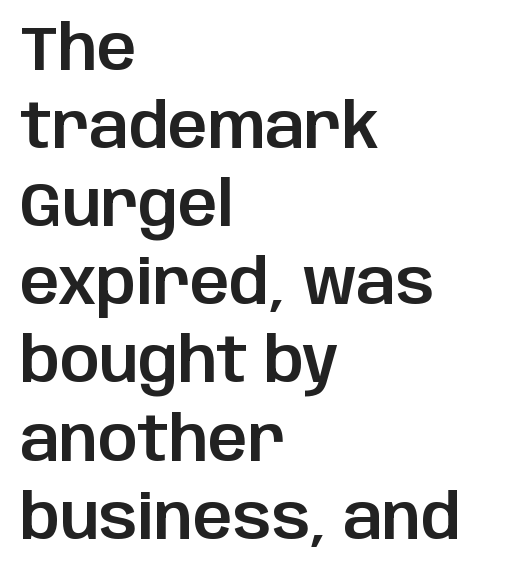
{"serif": "no", "italic": "no", "width": "normal", "stroke_contrast": "low", "x_height": "large", "monospaced": "no", "underline": "no", "align": "left", "line_spacing": "normal", "line_spacing_ratio": 1.26, "letter_spacing": "normal", "letter_spacing_em": 0.0, "glyph_px": 62}
